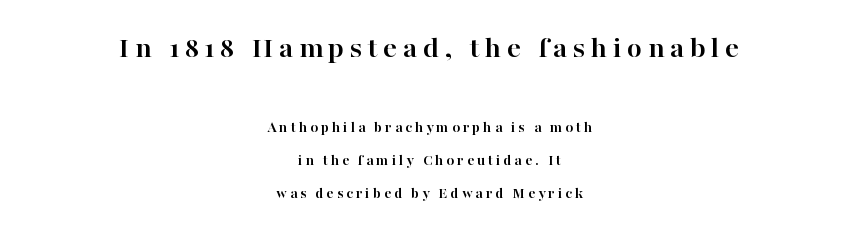
Q: Is the text bold? A: Yes.
Q: Is the text italic (slanted)? A: No, it is upright.
Q: Is the typeface a serif or a sans-serif typeface? A: Serif.
Q: Is the text underlined? A: No.
Q: How is the paragraph aligned? A: Centered.
Q: Is the spacing between lines tight, normal or loose? A: Loose.
Q: Which block of text is set in a larger size, the first (top) or the second (bottom)? A: The first (top) one.
Q: Width (condensed, normal, or wide)? A: Normal.
Q: Stroke contrast? A: High.
Q: x-height? A: Medium.
Q: Monospaced? A: No.
